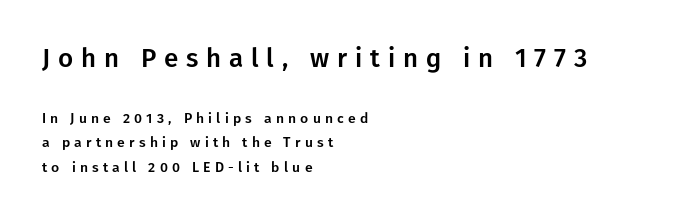
Q: Is the text italic (slanted)? A: No, it is upright.
Q: Is the text underlined? A: No.
Q: How is the paragraph aligned? A: Left-aligned.
Q: Is the spacing between letters normal or unusually wide? A: Unusually wide.
Q: Which block of text is set in a larger size, the first (top) or the second (bottom)? A: The first (top) one.
